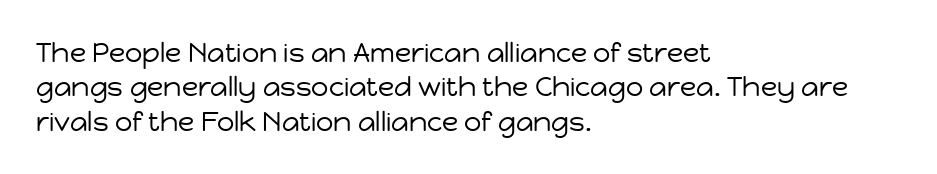
The letterforms sit at book weight or below. Honestly, the letter spacing is just normal — you wouldn't notice it. The type sits square on the baseline with zero lean. Unmarked baselines from the first word to the last. The text block is weighted toward the left margin, trailing off unevenly rightward. The designer left line spacing at the default.
